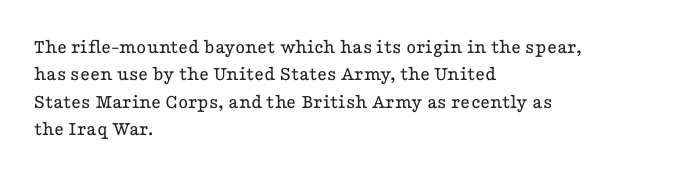
The image shows 21 px text type, upright; set left-aligned, normal line spacing (1.3x), normal letter spacing, not underlined.
